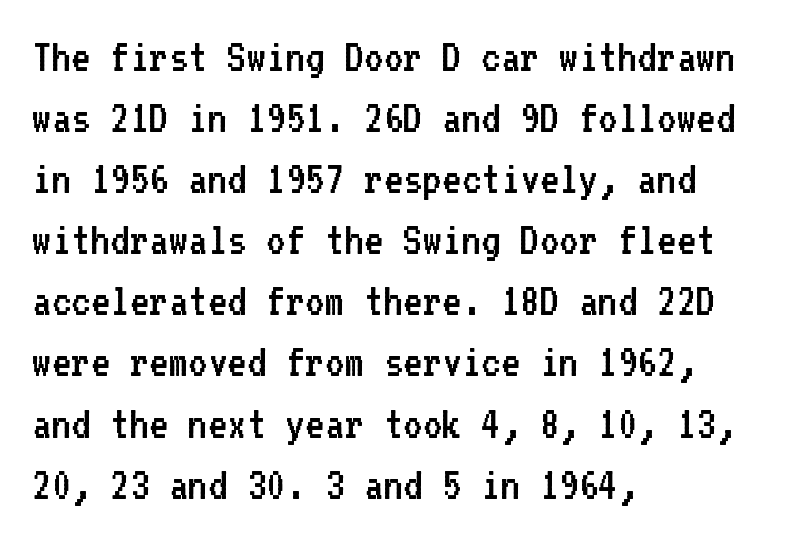
The image shows 47 px regular-weight sans-serif type, upright, monospaced; set left-aligned, normal line spacing (1.3x), normal letter spacing, not underlined; low stroke contrast and a medium x-height.
